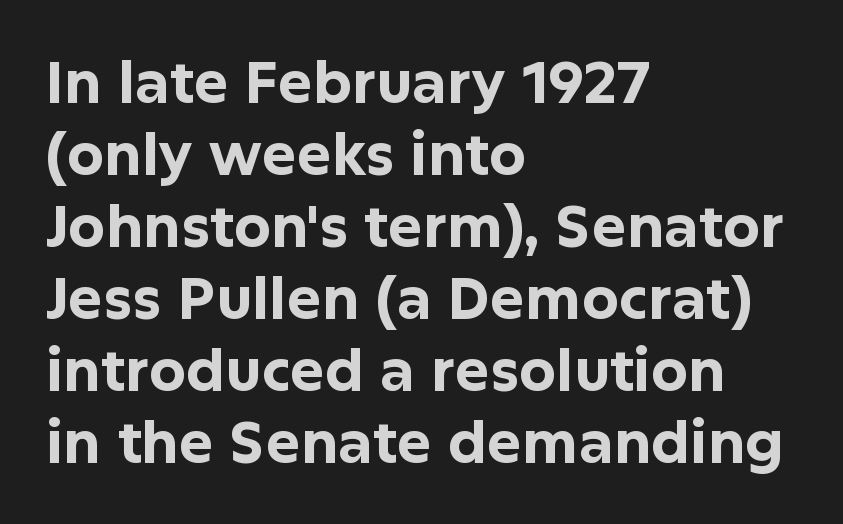
You could call the tracking neutral — neither tight nor loose. Every row of glyphs begins at an identical x-position on the left. Serifs: no, the terminals of the letterforms are clean. Note the varied advance widths — an 'i' is clearly narrower than an 'm'. Heavy, bold letterforms. Underline: absent.
